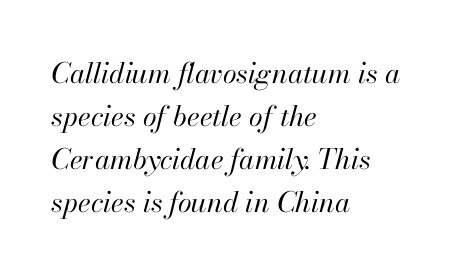
The image shows 28 px regular-weight type, italic (leaning right); set left-aligned, normal line spacing (1.53x), normal letter spacing, not underlined; high stroke contrast and a small x-height.
